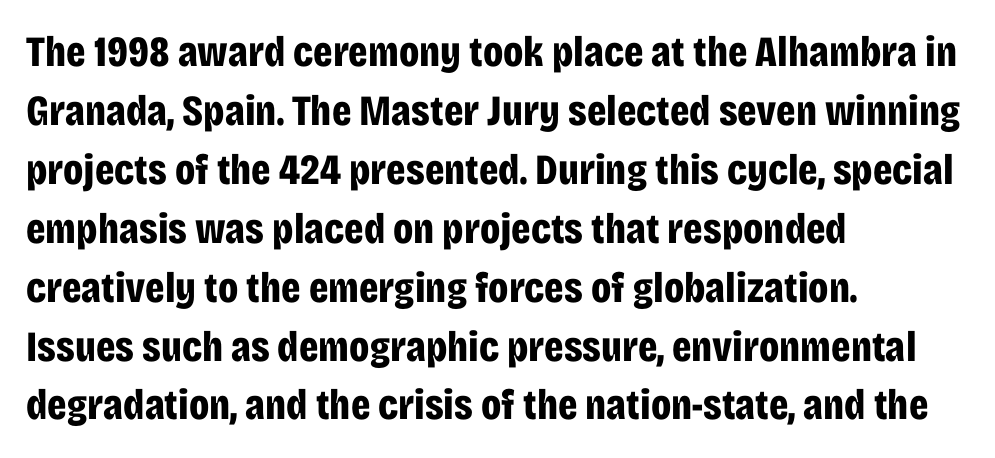
{"serif": "no", "italic": "no", "bold": "yes", "weight": "bold", "width": "condensed", "stroke_contrast": "low", "x_height": "large", "monospaced": "no", "underline": "no", "align": "left", "line_spacing": "normal", "line_spacing_ratio": 1.37, "letter_spacing": "normal", "letter_spacing_em": 0.0, "glyph_px": 43}
